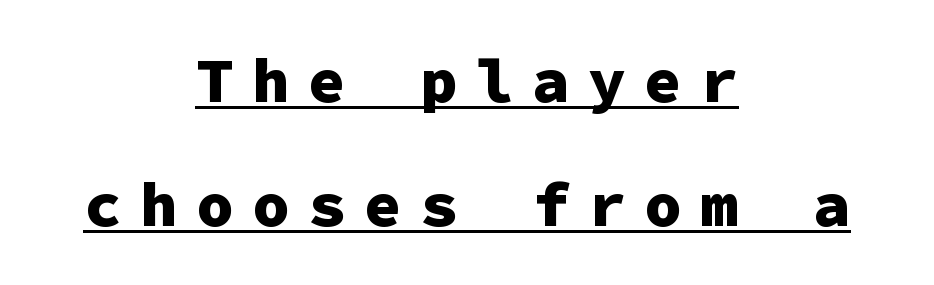
Q: Is the text bold? A: Yes.
Q: Is the text italic (slanted)? A: No, it is upright.
Q: Is the typeface a serif or a sans-serif typeface? A: Sans-serif.
Q: Is the text underlined? A: Yes.
Q: How is the paragraph aligned? A: Centered.
Q: Is the spacing between letters normal or unusually wide? A: Unusually wide.
Q: Is the spacing between lines tight, normal or loose? A: Loose.
Q: Width (condensed, normal, or wide)? A: Normal.
Q: Stroke contrast? A: Low.
Q: x-height? A: Medium.
Q: Monospaced? A: Yes.
